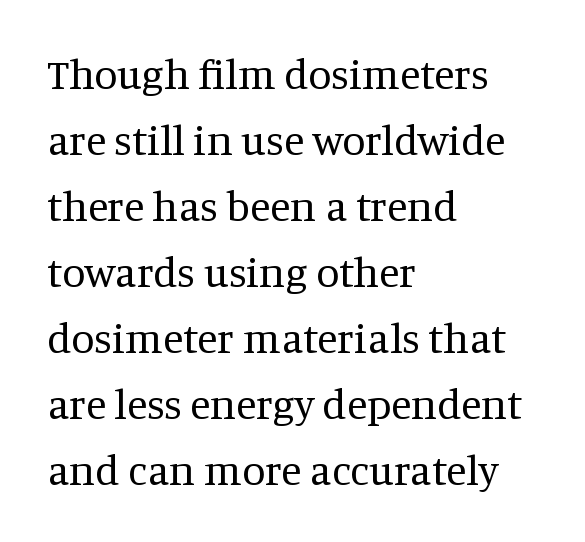
The lettering holds an erect, upright posture throughout. Font category for this specimen: serif. Teacher's note: observe the even left margin — that is flush-left alignment. The baseline area is clear. Heft: none added — not bold. Line spacing here is normal.
